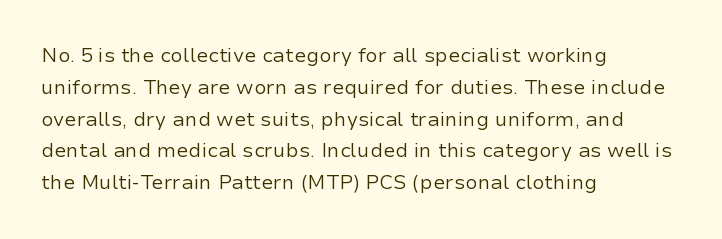
This is not heavy type; no bold has been used. Tracking here is standard; glyphs follow each other at the usual distance. Horizontal bands of white between lines are of average thickness. Underlining? Definitely not there. A student would call this left alignment; a typographer would say flush left, rag right.
